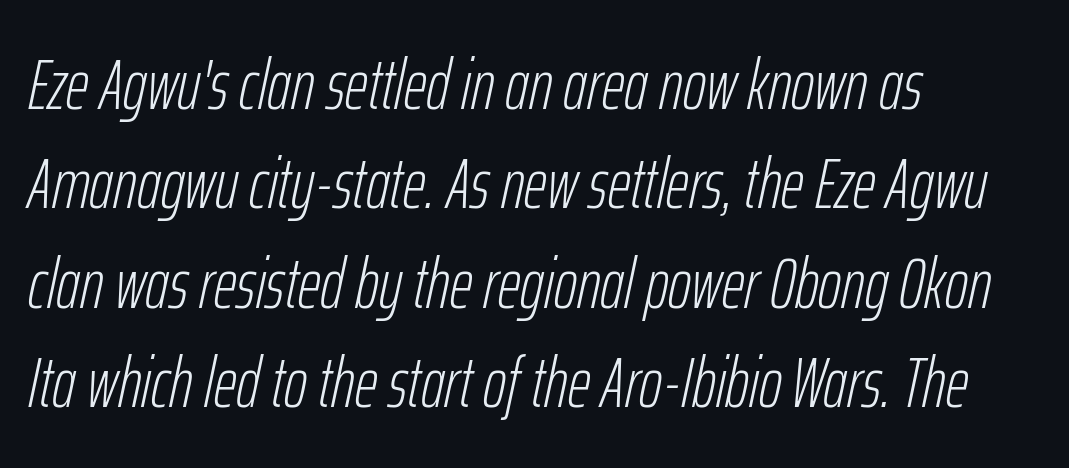
The image shows 71 px light, condensed type, italic (leaning right); set left-aligned, normal line spacing (1.4x), normal letter spacing, not underlined; low stroke contrast and a medium x-height.
